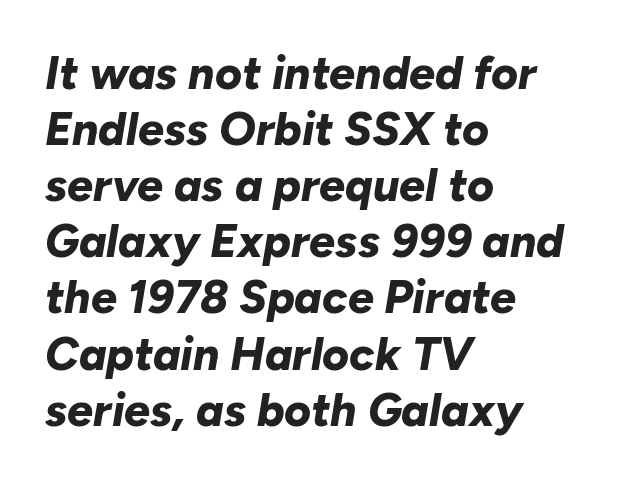
This rendering leaves character spacing at its baseline value. The rendering applies a slant to the glyphs. The rendering anchors every line to the left-hand side. The words here are not underlined.
